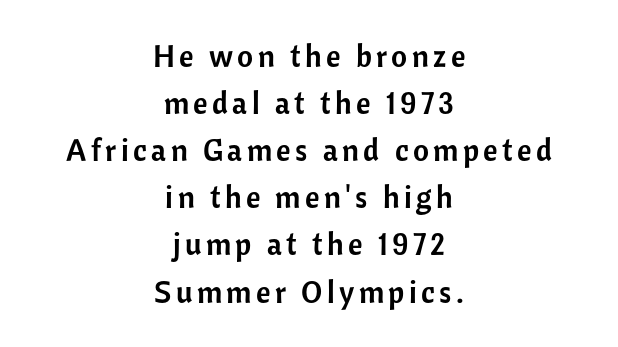
Q: Is the text italic (slanted)? A: No, it is upright.
Q: Is the typeface a serif or a sans-serif typeface? A: Sans-serif.
Q: Is the text underlined? A: No.
Q: How is the paragraph aligned? A: Centered.
Q: Is the spacing between lines tight, normal or loose? A: Normal.
Q: Width (condensed, normal, or wide)? A: Normal.
Q: Stroke contrast? A: Low.
Q: x-height? A: Medium.
Q: Monospaced? A: No.
